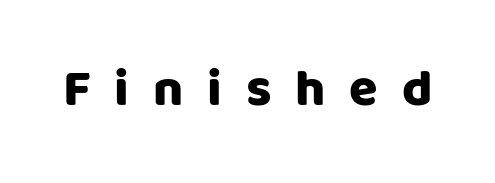
Q: Is the text italic (slanted)? A: No, it is upright.
Q: Is the typeface a serif or a sans-serif typeface? A: Sans-serif.
Q: Is the text underlined? A: No.
Q: Is the spacing between letters normal or unusually wide? A: Unusually wide.
Q: Width (condensed, normal, or wide)? A: Normal.
Q: Stroke contrast? A: Low.
Q: x-height? A: Large.
Q: Monospaced? A: No.
